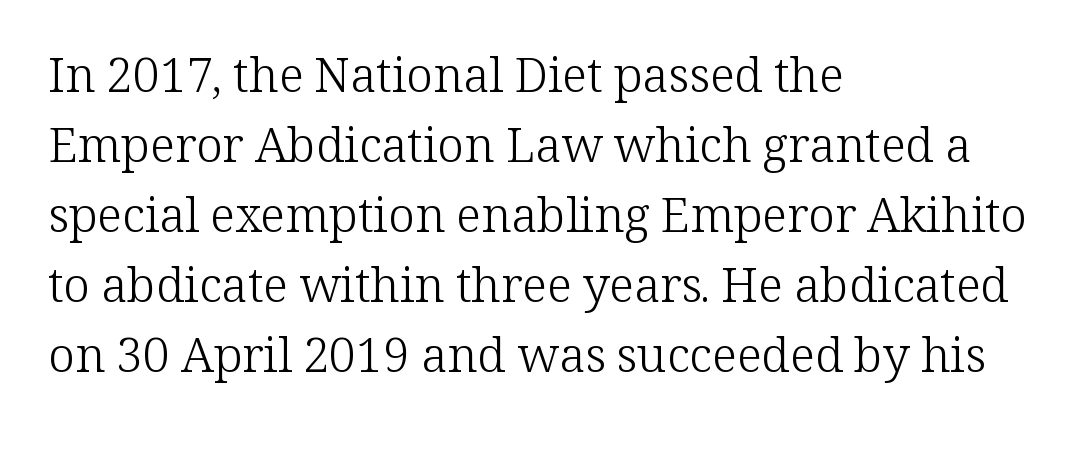
Descender tails drop into unmarked territory. Is there any slant? The stems are plumb. Tracking value appears to be zero — textbook default spacing. Short and long lines alike share a common starting point at left. The typeface has the unassuming heft of standard copy or less.
